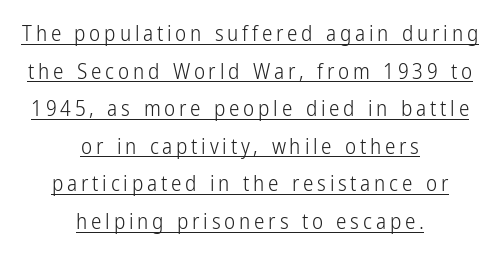
Does the lettering tilt? It doesn't — this is upright. Somebody hit Ctrl+U on this one — the words are underlined. No heavy texture on the line: the type isn't bold. Neither beginnings nor endings align; midpoints do.
